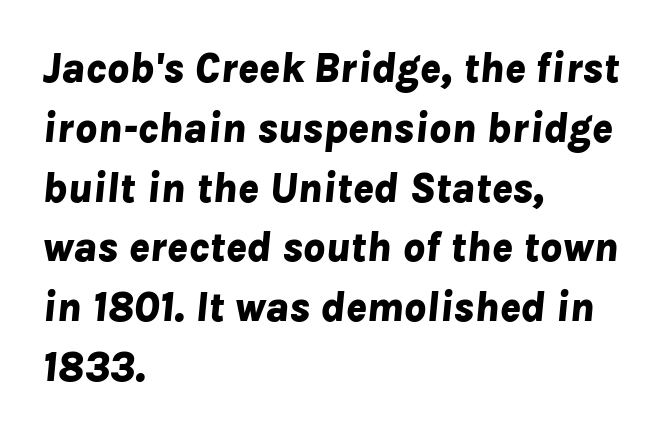
The image shows 43 px bold type, italic (leaning right); set left-aligned, normal line spacing (1.39x), normal letter spacing, not underlined; low stroke contrast and a medium x-height.
